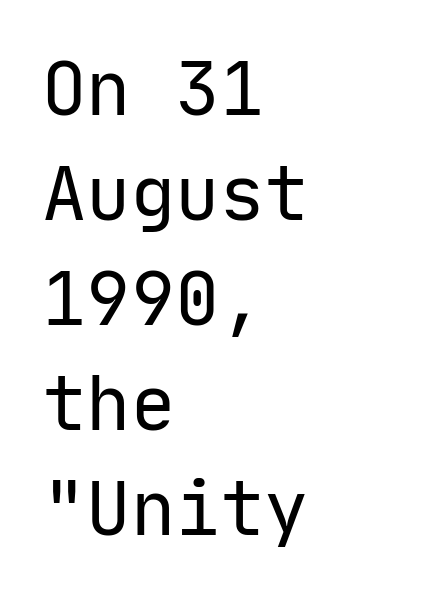
A typesetter would call this leading conventional body-copy spacing. The typesetting does not lean heavy: it is not bold. Note: no serifs on the glyphs. No word sits above an underline. Style check: upright. The passage shown has conventional tracking throughout.
